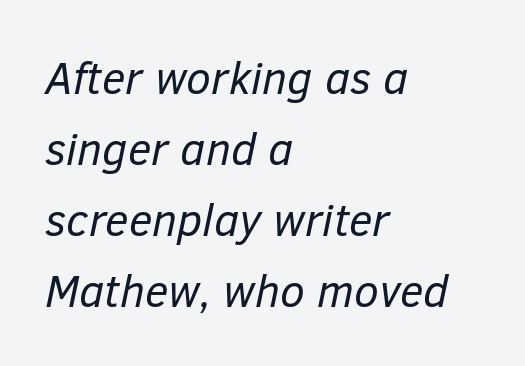
The image shows 45 px regular-weight type, italic (leaning right); set left-aligned, normal line spacing (1.58x), normal letter spacing, not underlined; low stroke contrast and a medium x-height.
